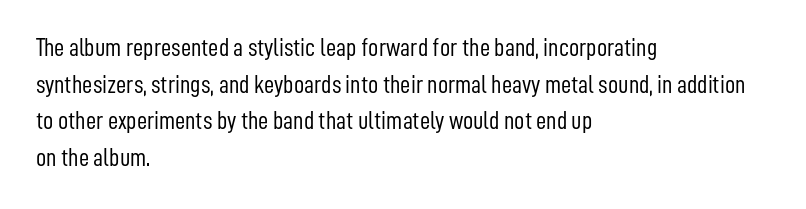
Weight: in the light-to-regular range. In CSS terms this would be text-align: left. The letters stand straight up with perfectly vertical stems. Each new line begins a customary step beneath the previous one. Characters follow at the spacing the type designer built in.
